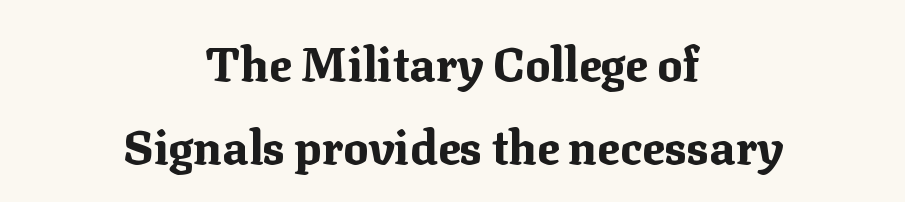
The face used here has the dense, thick strokes of a bold. The face used here is proportionally spaced, like ordinary book or web type. Tracking here is standard; glyphs follow each other at the usual distance. The rendering shows small feet on the letterforms — a serif design. Any mark beneath the type? The region is blank.
